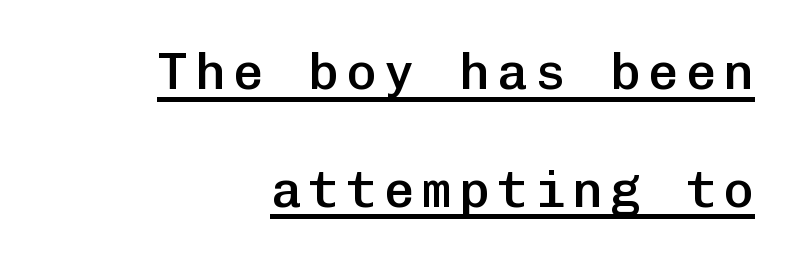
{"serif": "no", "italic": "no", "bold": "semi", "weight": "semibold", "width": "normal", "stroke_contrast": "low", "x_height": "medium", "monospaced": "yes", "underline": "yes", "align": "right", "line_spacing": "loose", "line_spacing_ratio": 2.31, "glyph_px": 51}
